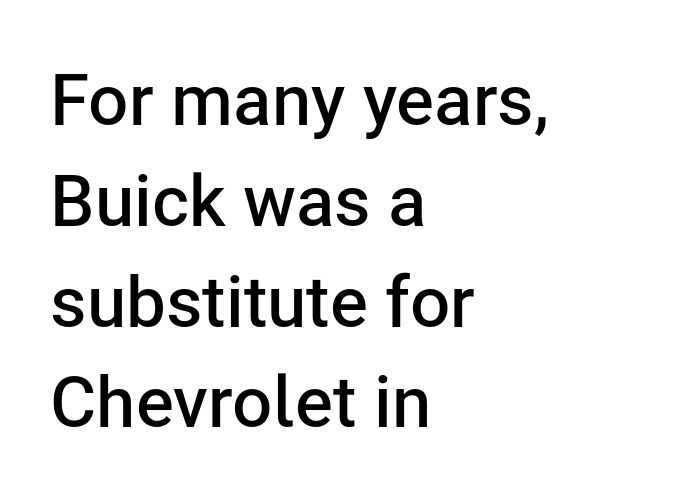
The image shows 71 px semibold sans-serif type, upright; set left-aligned, normal line spacing (1.42x), normal letter spacing, not underlined; low stroke contrast and a medium x-height.
